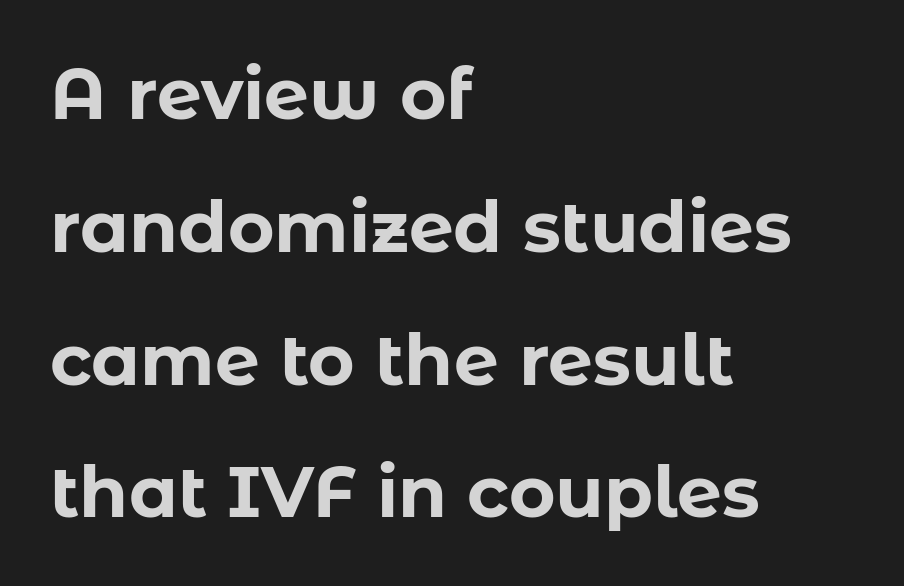
The image shows 71 px bold sans-serif type, upright; set left-aligned, line spacing 1.87x, normal letter spacing, not underlined; low stroke contrast and a medium x-height.
